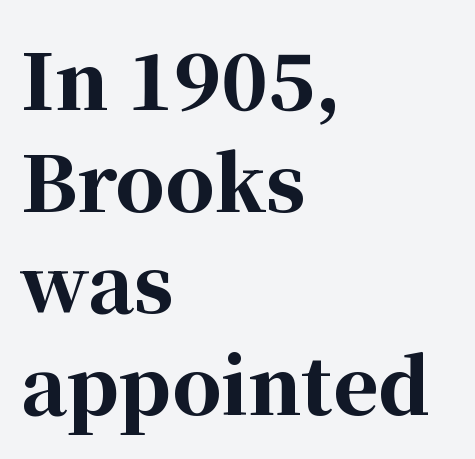
{"serif": "yes", "italic": "no", "bold": "yes", "weight": "bold", "width": "normal", "stroke_contrast": "high", "x_height": "medium", "monospaced": "no", "underline": "no", "align": "left", "line_spacing": "normal", "line_spacing_ratio": 1.32, "letter_spacing": "normal", "letter_spacing_em": 0.0, "glyph_px": 77}
